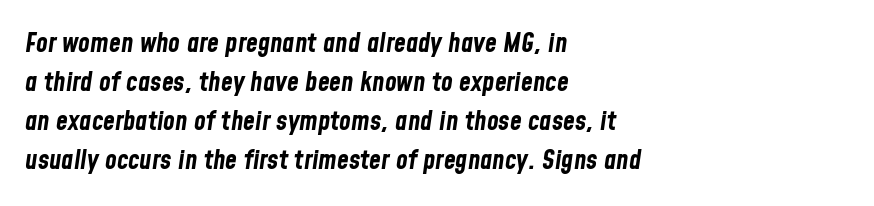
Q: Is the text bold? A: Yes.
Q: Is the text italic (slanted)? A: Yes, it leans right by about 8 degrees.
Q: Is the text underlined? A: No.
Q: How is the paragraph aligned? A: Left-aligned.
Q: Is the spacing between letters normal or unusually wide? A: Normal.
Q: Is the spacing between lines tight, normal or loose? A: Normal.
